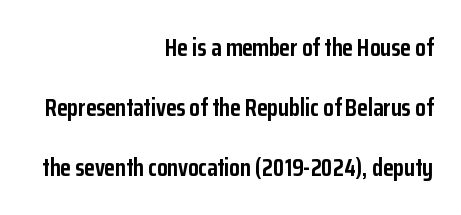
The image shows 24 px bold type, upright; set right-aligned, loose line spacing (2.5x), normal letter spacing, not underlined.
